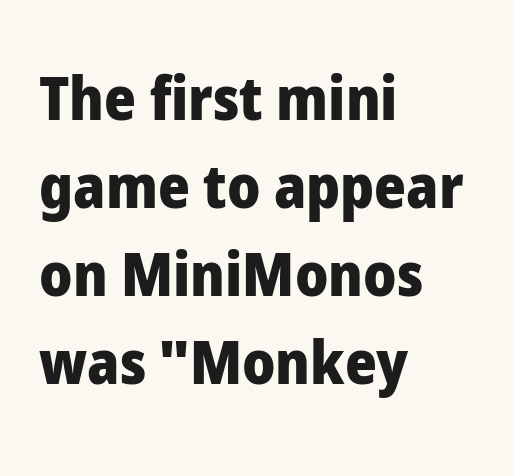
The image shows 61 px heavy sans-serif type, upright; set left-aligned, normal line spacing (1.44x), normal letter spacing, not underlined; low stroke contrast and a medium x-height.
